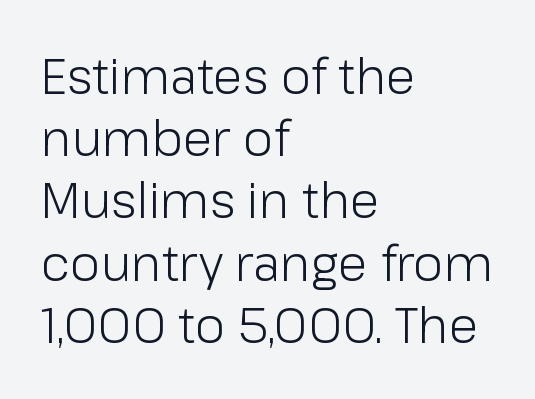
Proportional: the letters do not fall into vertical columns. Each line starts at the same left margin while the right side varies. Rendered with straight, roman letterforms. The typesetting does not lean heavy: it is not bold.
